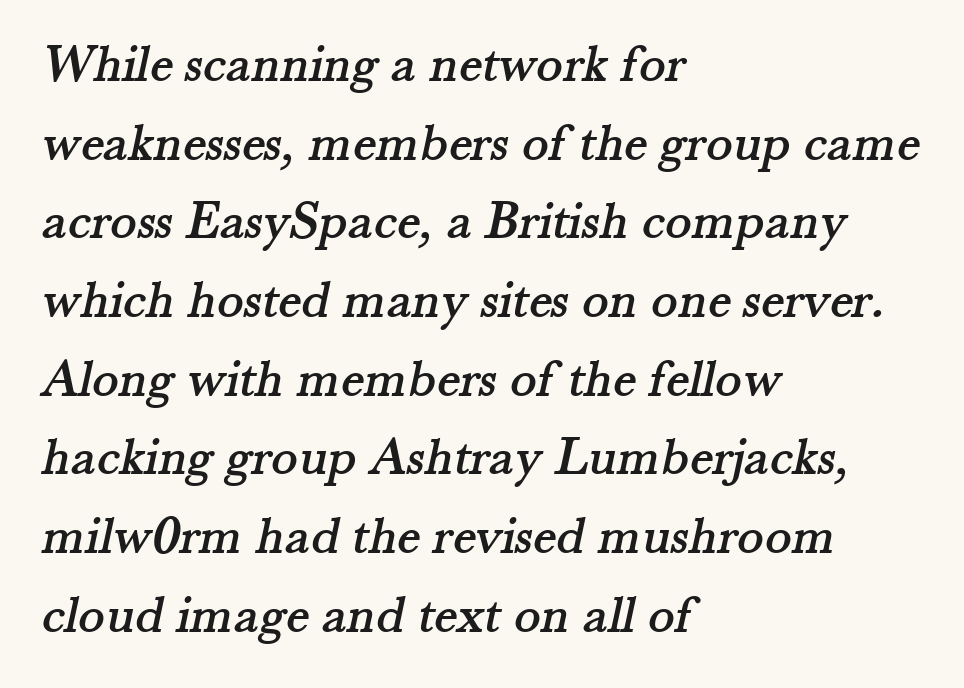
{"serif": "yes", "width": "normal", "stroke_contrast": "medium", "x_height": "small", "monospaced": "no", "underline": "no", "align": "left", "line_spacing": "normal", "line_spacing_ratio": 1.43, "letter_spacing": "normal", "letter_spacing_em": 0.0, "glyph_px": 55}
